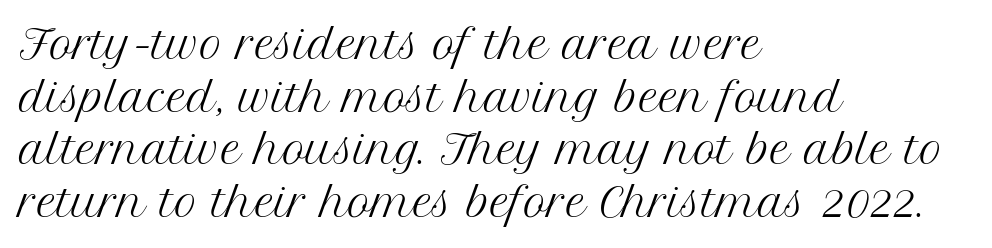
A quiet, ordinary-to-light weight characterises the typeface. Unmarked baselines from the first word to the last. This sample has the flowing, uneven cadence of proportional lettering.
